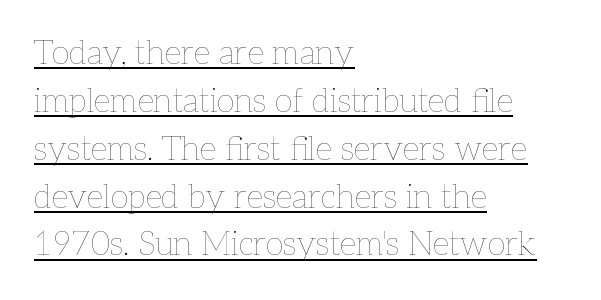
Q: Is the text bold? A: No.
Q: Is the text italic (slanted)? A: No, it is upright.
Q: Is the text underlined? A: Yes.
Q: How is the paragraph aligned? A: Left-aligned.
Q: Is the spacing between letters normal or unusually wide? A: Normal.
Q: Is the spacing between lines tight, normal or loose? A: Normal.
Q: Width (condensed, normal, or wide)? A: Normal.
Q: Stroke contrast? A: Low.
Q: x-height? A: Medium.
Q: Monospaced? A: No.
